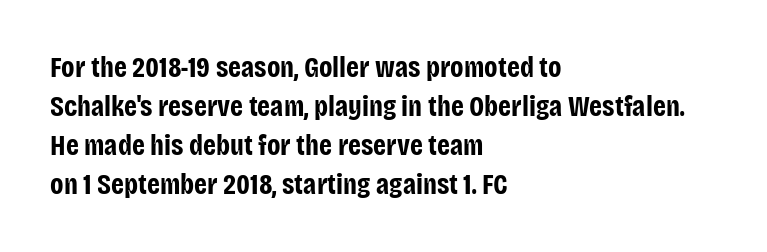
The image shows 29 px bold, condensed sans-serif type, upright; set left-aligned, normal line spacing (1.34x), normal letter spacing, not underlined; low stroke contrast and a large x-height.
